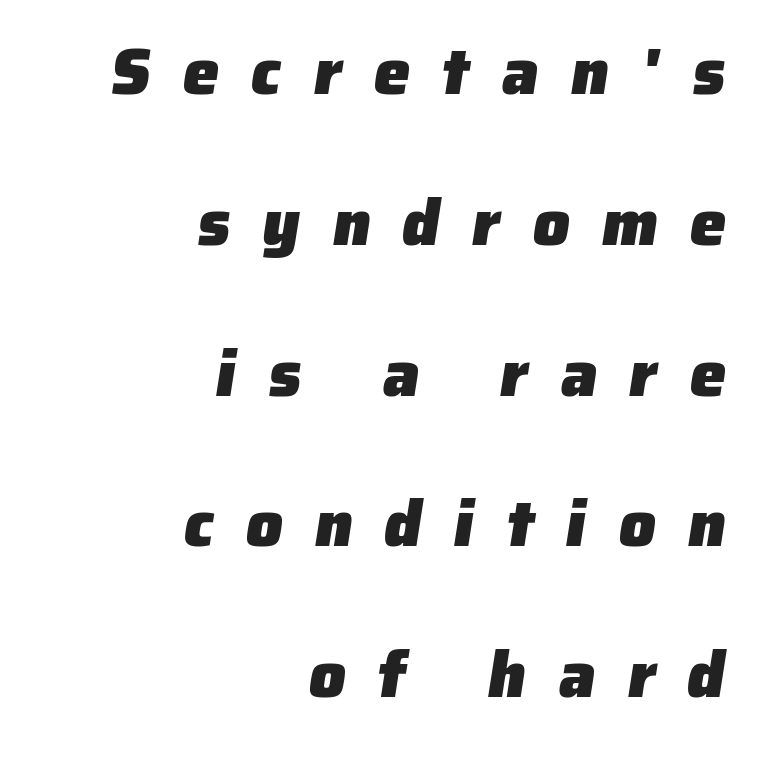
The type is letterspaced generously, with wide tracking. All the whitespace from short lines collects on the left. Strong, thick strokes mark this as bold type. Summary of vertical rhythm: relaxed, with wide interline spacing.
